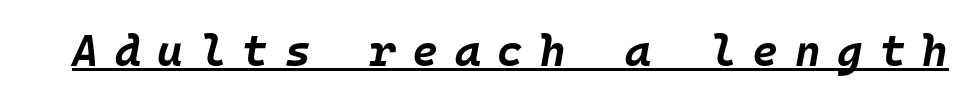
Letter spacing: wide. On the weight axis this lands at bold, roughly 700. The rendered words wear a rule along their underside. The rendering applies a slant to the glyphs.
